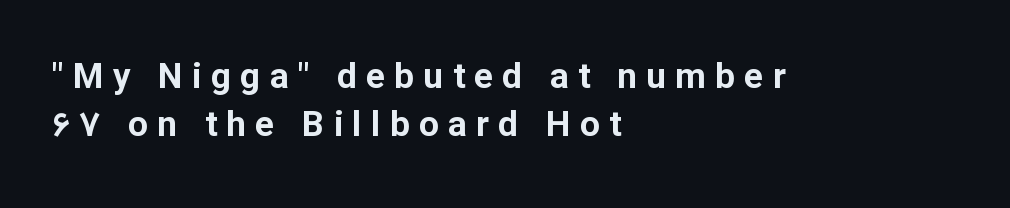
Q: Is the text bold? A: Yes.
Q: Is the text italic (slanted)? A: No, it is upright.
Q: Is the typeface a serif or a sans-serif typeface? A: Sans-serif.
Q: Is the text underlined? A: No.
Q: How is the paragraph aligned? A: Left-aligned.
Q: Is the spacing between letters normal or unusually wide? A: Unusually wide.
Q: Is the spacing between lines tight, normal or loose? A: Normal.
Q: Width (condensed, normal, or wide)? A: Normal.
Q: Stroke contrast? A: Low.
Q: x-height? A: Medium.
Q: Monospaced? A: No.
